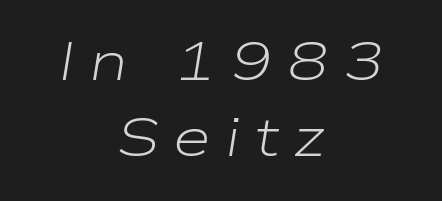
The image shows 55 px light, wide type, italic (leaning right); set centered, normal line spacing (1.39x), unusually wide letter spacing (+0.27 em), not underlined; low stroke contrast and a medium x-height.
